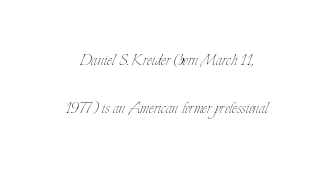
The image shows 20 px text type; set loose line spacing (2.41x), normal letter spacing, not underlined.
